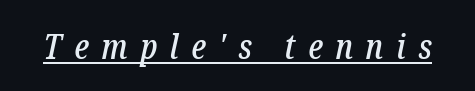
The image shows 35 px condensed serif type, italic (leaning right); set unusually wide letter spacing (+0.36 em), underlined; low stroke contrast and a medium x-height.
